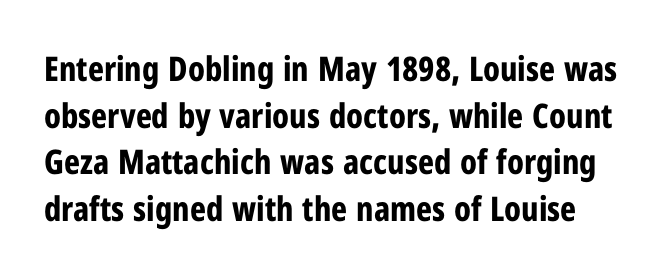
{"serif": "no", "italic": "no", "bold": "yes", "weight": "bold", "width": "condensed", "stroke_contrast": "low", "x_height": "medium", "monospaced": "no", "underline": "no", "line_spacing": "normal", "line_spacing_ratio": 1.37, "letter_spacing": "normal", "letter_spacing_em": 0.0, "glyph_px": 34}
